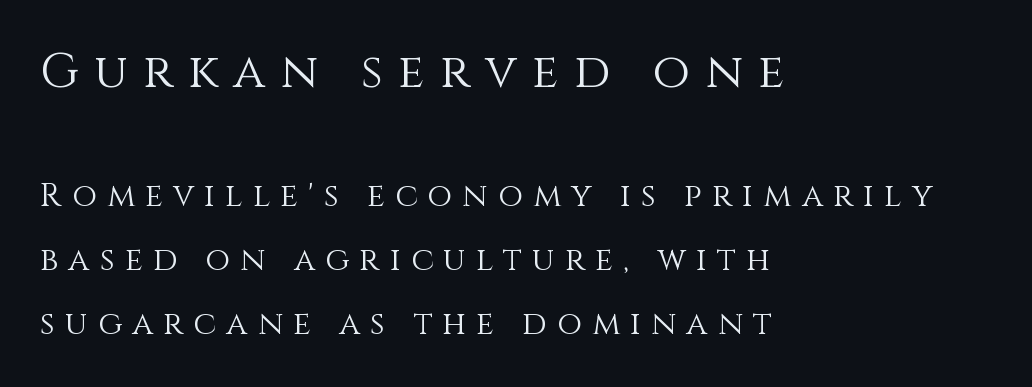
Style check: upright. The designer dialed line spacing up above the default. Proportional: the letters do not fall into vertical columns. Short and long lines alike share a common starting point at left. The space directly below the letters is spotless. The weight tops out at a normal text grade.
